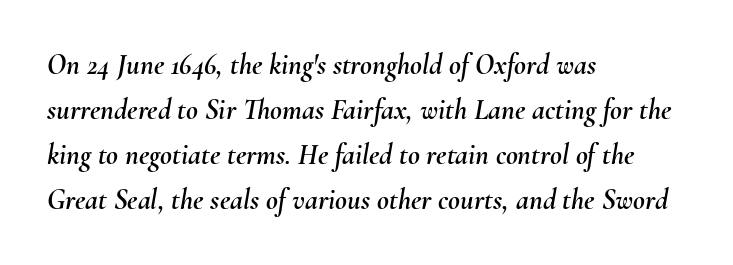
{"italic": "yes", "lean": "right", "slant_degrees": 10, "width": "normal", "stroke_contrast": "medium", "x_height": "small", "monospaced": "no", "underline": "no", "align": "left", "line_spacing": "normal", "line_spacing_ratio": 1.55, "letter_spacing": "normal", "letter_spacing_em": 0.0, "glyph_px": 29}
